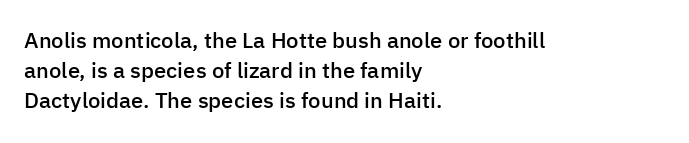
The image shows 22 px text type, upright; set left-aligned, normal line spacing (1.37x), normal letter spacing, not underlined.
